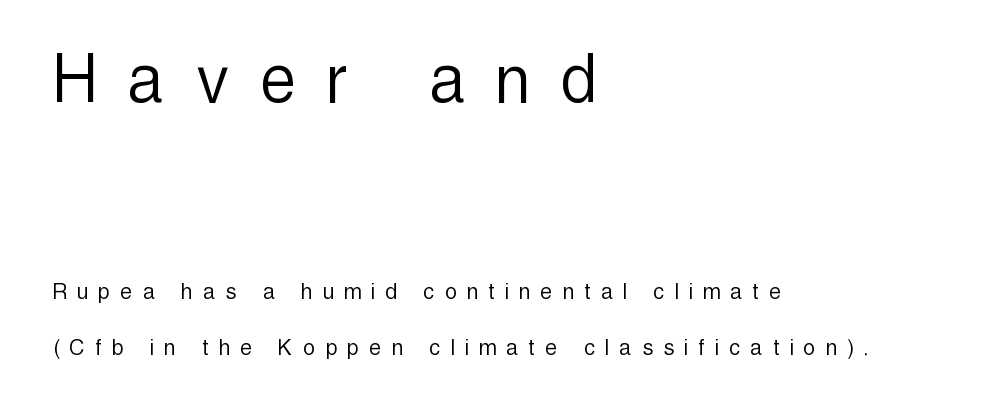
The image shows 78 px light, condensed sans-serif type, upright; set left-aligned, loose line spacing (2.14x), unusually wide letter spacing (+0.42 em), not underlined; the first (top) block is 3.0x larger; a medium x-height.
